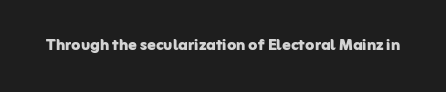
The image shows 21 px bold type, upright; set normal letter spacing, not underlined.
